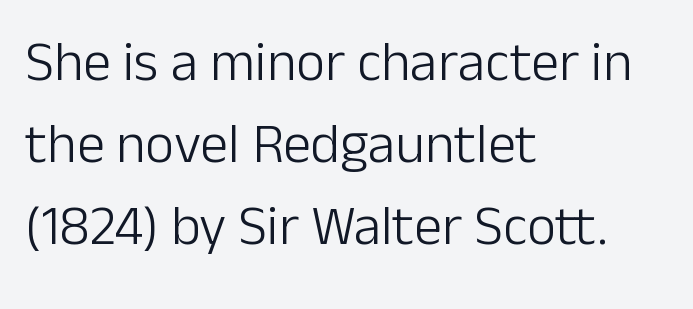
The letters look calm and open, with moderate or lighter stems. Rows of type keep a routine distance in the vertical direction. These lines are composed in type without serifs. Underline: absent.
